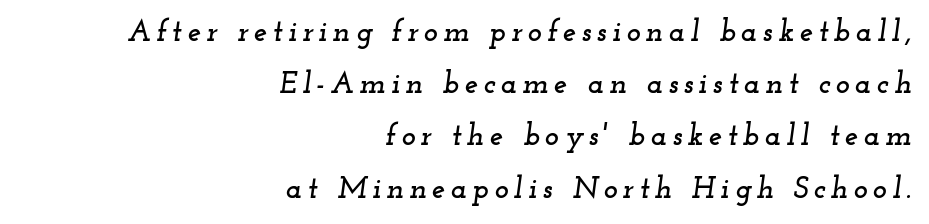
Q: Is the text italic (slanted)? A: Yes, it leans right by about 12 degrees.
Q: Is the typeface a serif or a sans-serif typeface? A: Serif.
Q: Is the text underlined? A: No.
Q: How is the paragraph aligned? A: Right-aligned.
Q: Width (condensed, normal, or wide)? A: Wide.
Q: Stroke contrast? A: Low.
Q: x-height? A: Small.
Q: Monospaced? A: No.
